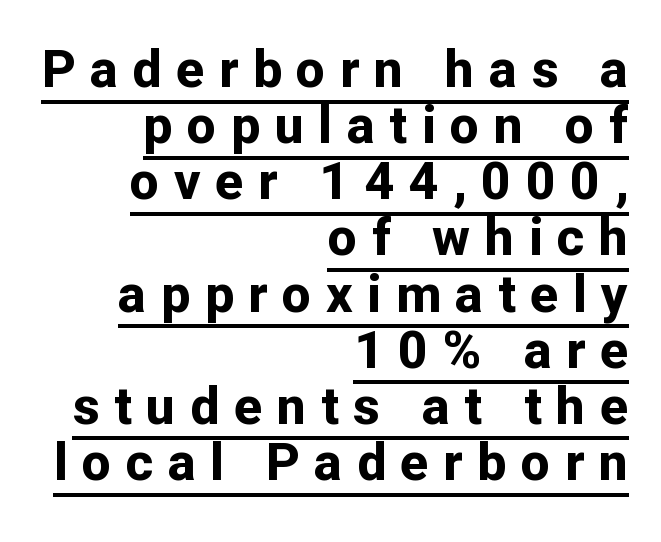
The image shows 52 px bold sans-serif type, upright; set right-aligned, tight line spacing (1.08x), unusually wide letter spacing (+0.28 em), underlined; low stroke contrast and a medium x-height.
